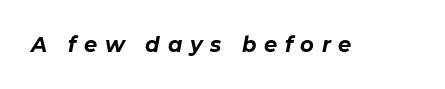
Stroke thickness is high; the sample reads as a true bold. The words here are not underlined. Compared with typical body copy, the letter spacing here is much looser. Every character sits at an angle, as italics do.
